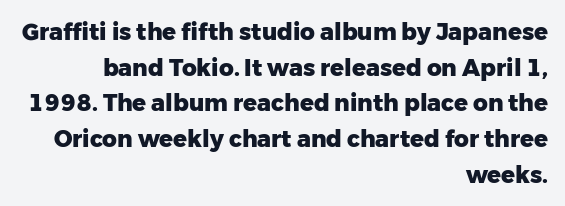
The image shows 23 px bold type, upright; set right-aligned, normal line spacing (1.55x), normal letter spacing, not underlined.
